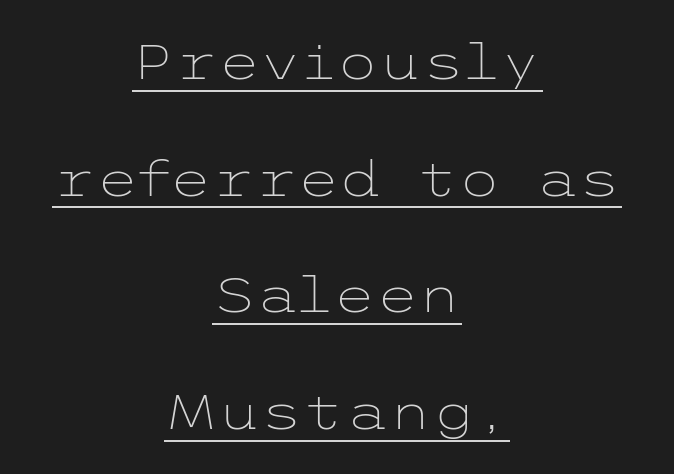
{"serif": "no", "italic": "no", "bold": "no", "weight": "light", "width": "wide", "stroke_contrast": "low", "x_height": "medium", "underline": "yes", "align": "center", "line_spacing": "loose", "line_spacing_ratio": 2.38, "letter_spacing": "normal", "letter_spacing_em": 0.0, "glyph_px": 49}
